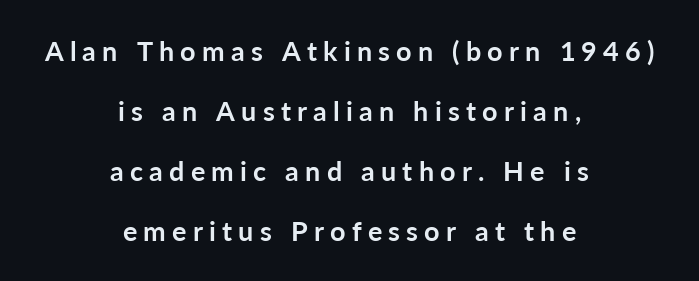
The foot of each line stays bare and open. Its strokes are broad and dark, the hallmark of bold type. These lines are centered, leaving both edges ragged. The letters stand straight up with perfectly vertical stems. Each new line begins a long way beneath the previous one. The tracking reads as deliberately expanded to a designer's eye.
